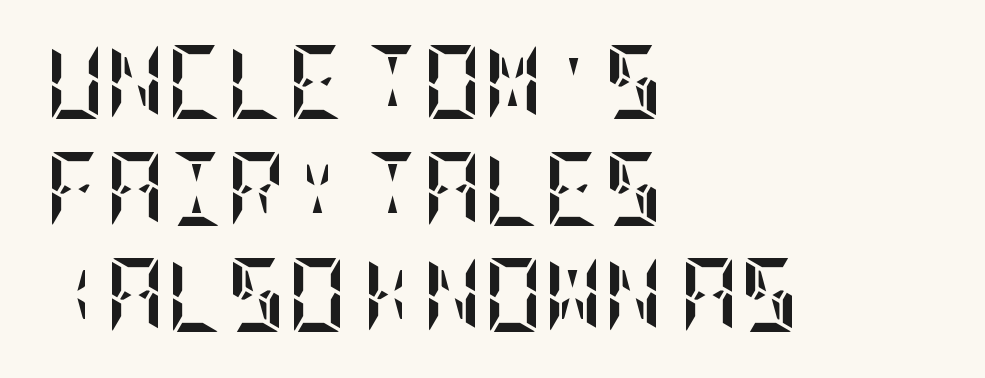
The block of text has a typical density, with ordinary space between rows. Default kerning and tracking; the words read as compact shapes. A dark, heavy texture on the line: the type is bold. Descenders are the only things crossing below the line.
